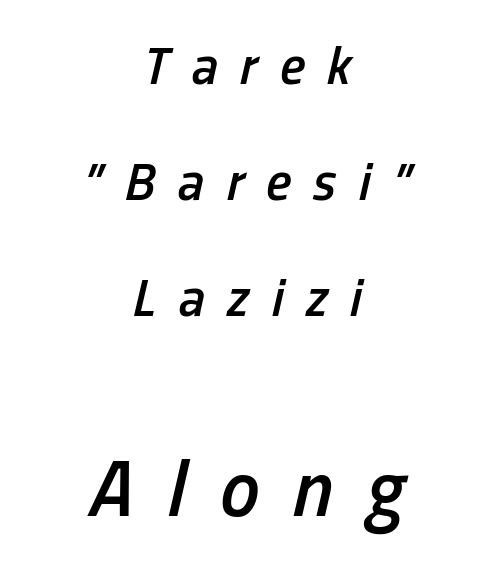
Q: Is the text bold? A: Semi-bold.
Q: Is the text italic (slanted)? A: Yes, it leans right by about 13 degrees.
Q: Is the text underlined? A: No.
Q: How is the paragraph aligned? A: Centered.
Q: Is the spacing between letters normal or unusually wide? A: Unusually wide.
Q: Is the spacing between lines tight, normal or loose? A: Loose.
Q: Which block of text is set in a larger size, the first (top) or the second (bottom)? A: The second (bottom) one.
Q: Width (condensed, normal, or wide)? A: Condensed.
Q: Stroke contrast? A: Low.
Q: x-height? A: Medium.
Q: Monospaced? A: No.
